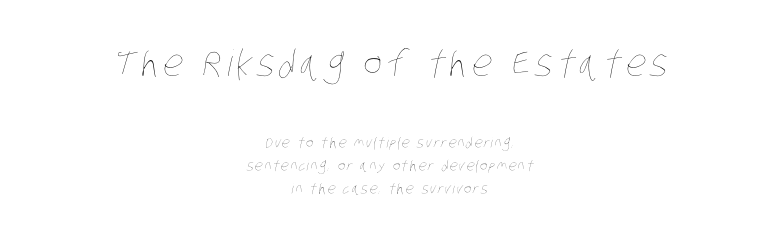
Q: Is the text bold? A: No.
Q: Is the text underlined? A: No.
Q: How is the paragraph aligned? A: Centered.
Q: Is the spacing between lines tight, normal or loose? A: Normal.
Q: Which block of text is set in a larger size, the first (top) or the second (bottom)? A: The first (top) one.
Q: Width (condensed, normal, or wide)? A: Condensed.
Q: Stroke contrast? A: Low.
Q: x-height? A: Large.
Q: Monospaced? A: No.
